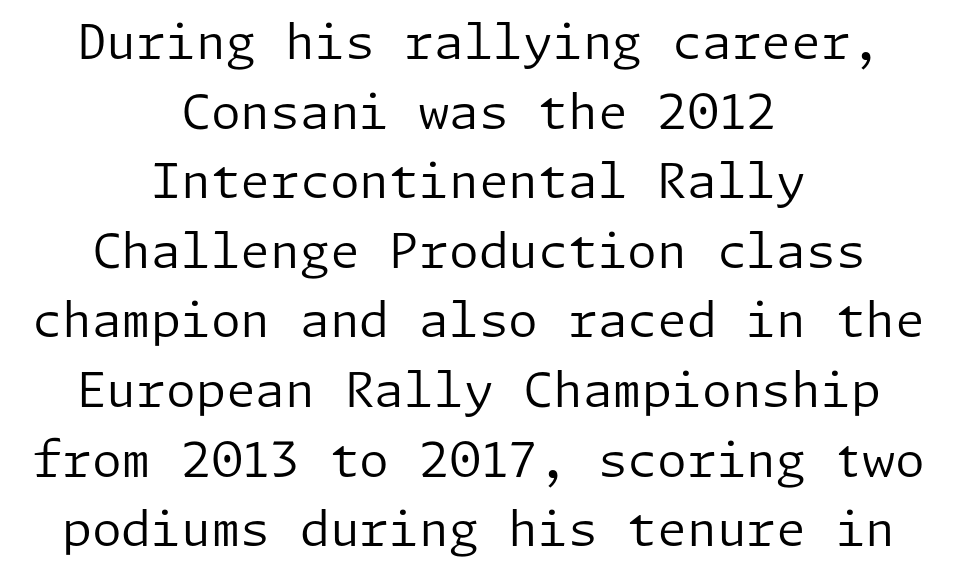
The image shows 48 px regular-weight sans-serif type, upright; set centered, normal line spacing (1.45x), normal letter spacing, not underlined; low stroke contrast and a medium x-height.
